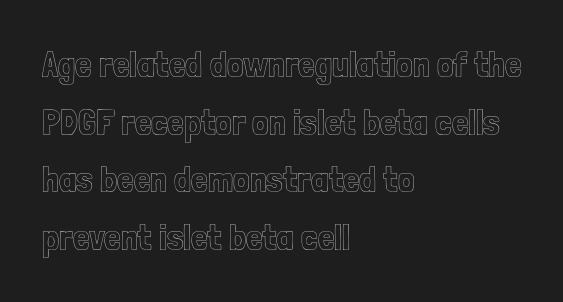
The space beneath each line is pristine and unruled. You could not count columns in this text — the font is proportionally spaced. The lettering stays uniformly vertical, giving the passage a roman look. The face used here is rendered with its standard letterfit. The typesetter chose a ragged-right arrangement here.
